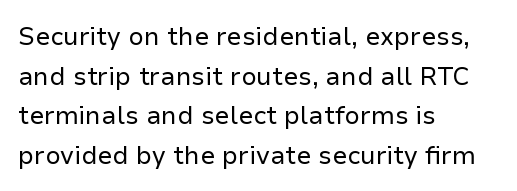
{"italic": "no", "bold": "no", "underline": "no", "align": "left", "line_spacing": "normal", "line_spacing_ratio": 1.59, "letter_spacing": "normal", "letter_spacing_em": 0.0, "glyph_px": 25}
